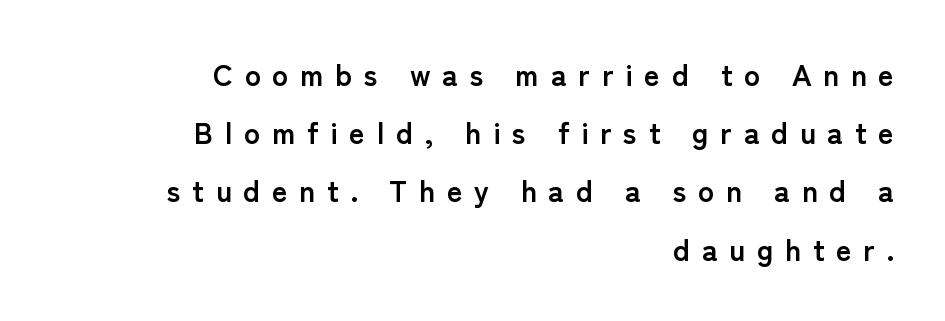
The image shows 30 px semibold sans-serif type, upright; set right-aligned, loose line spacing (1.94x), unusually wide letter spacing (+0.39 em), not underlined; low stroke contrast and a medium x-height.
